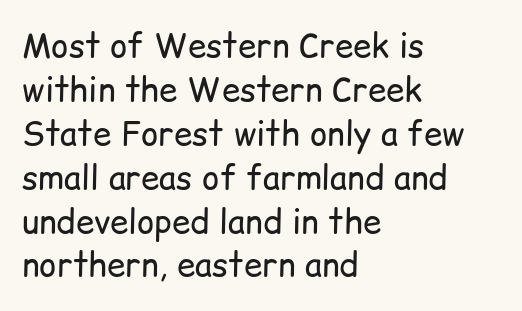
{"serif": "no", "italic": "no", "bold": "no", "weight": "regular", "width": "normal", "stroke_contrast": "low", "x_height": "medium", "monospaced": "no", "underline": "no", "align": "left", "line_spacing": "normal", "line_spacing_ratio": 1.33, "letter_spacing": "normal", "letter_spacing_em": 0.0, "glyph_px": 33}
